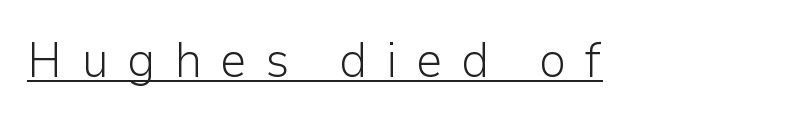
Q: Is the text bold? A: No.
Q: Is the text italic (slanted)? A: No, it is upright.
Q: Is the typeface a serif or a sans-serif typeface? A: Sans-serif.
Q: Is the text underlined? A: Yes.
Q: Is the spacing between letters normal or unusually wide? A: Unusually wide.
Q: Width (condensed, normal, or wide)? A: Normal.
Q: Stroke contrast? A: Low.
Q: x-height? A: Medium.
Q: Monospaced? A: No.
